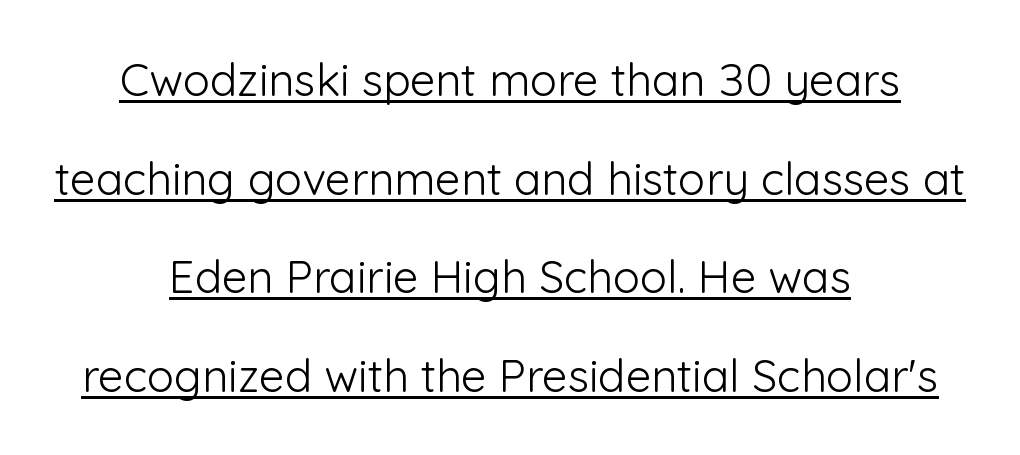
{"serif": "no", "italic": "no", "bold": "no", "weight": "light", "width": "normal", "stroke_contrast": "low", "x_height": "medium", "monospaced": "no", "underline": "yes", "align": "center", "line_spacing": "loose", "line_spacing_ratio": 2.19, "letter_spacing": "normal", "letter_spacing_em": 0.0, "glyph_px": 45}
